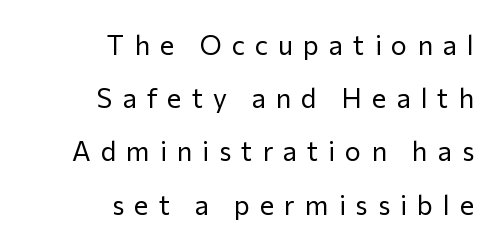
Q: Is the text bold? A: No.
Q: Is the text italic (slanted)? A: No, it is upright.
Q: Is the text underlined? A: No.
Q: How is the paragraph aligned? A: Right-aligned.
Q: Is the spacing between letters normal or unusually wide? A: Unusually wide.
Q: Is the spacing between lines tight, normal or loose? A: Loose.
